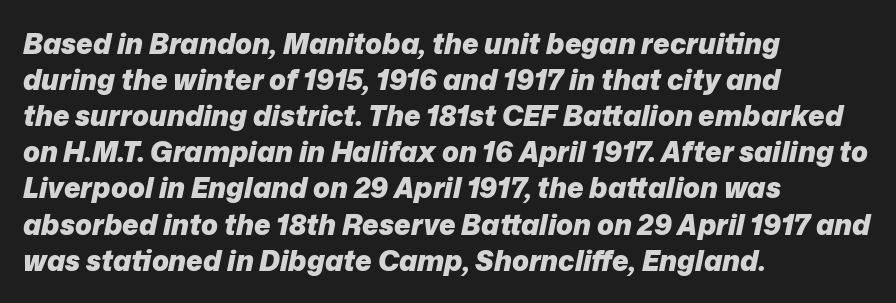
{"italic": "yes", "lean": "right", "slant_degrees": 12, "bold": "yes", "weight": "heavy", "width": "normal", "stroke_contrast": "low", "x_height": "medium", "monospaced": "no", "underline": "no", "align": "left", "line_spacing": "normal", "line_spacing_ratio": 1.29, "letter_spacing": "normal", "letter_spacing_em": 0.0, "glyph_px": 28}
